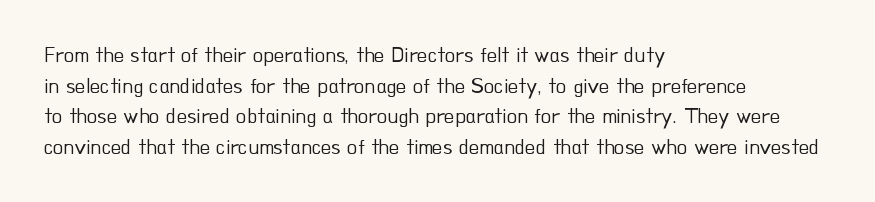
Q: Is the text bold? A: No.
Q: Is the text italic (slanted)? A: No, it is upright.
Q: Is the text underlined? A: No.
Q: How is the paragraph aligned? A: Left-aligned.
Q: Is the spacing between letters normal or unusually wide? A: Normal.
Q: Is the spacing between lines tight, normal or loose? A: Normal.
